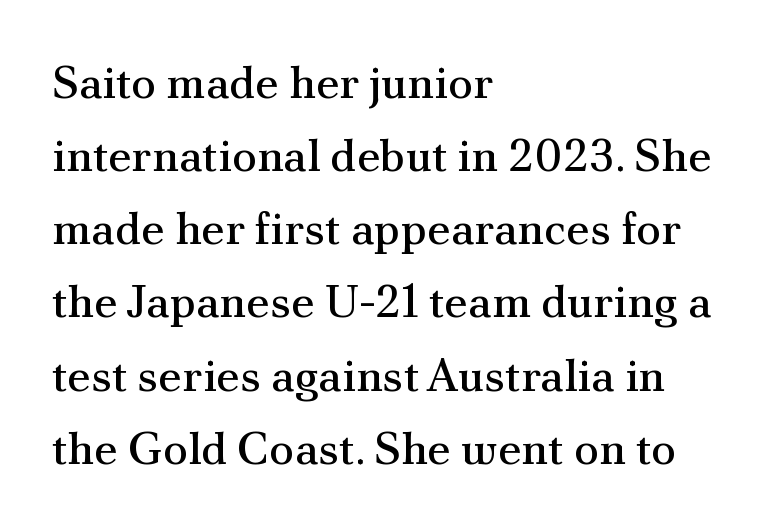
The image shows 46 px regular-weight serif type, upright; set left-aligned, normal line spacing (1.59x), normal letter spacing, not underlined; medium stroke contrast and a small x-height.
